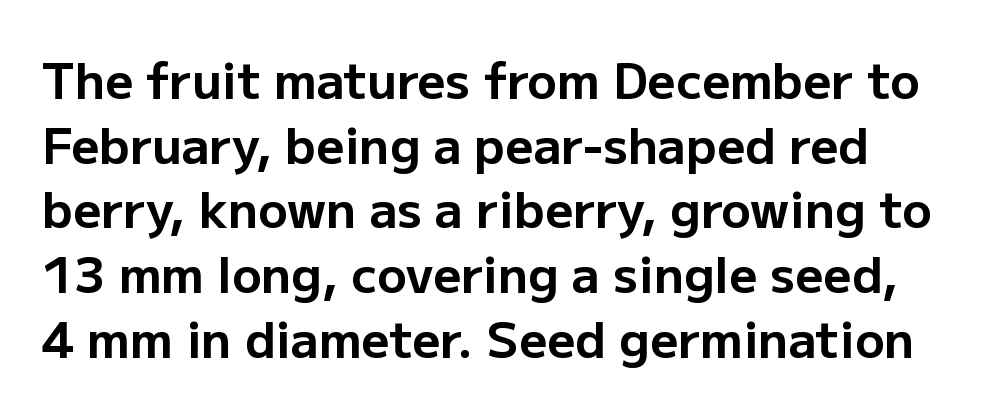
Does the type have serifs? No, each stem ends abruptly. Quick note: not italic, upright. Glance below the letters and you will spot only blank space. Nothing unusual about the tracking: characters are spaced as the font intends. On the weight axis this lands at bold, roughly 700. Students, observe: this is what conventionally led text looks like.
